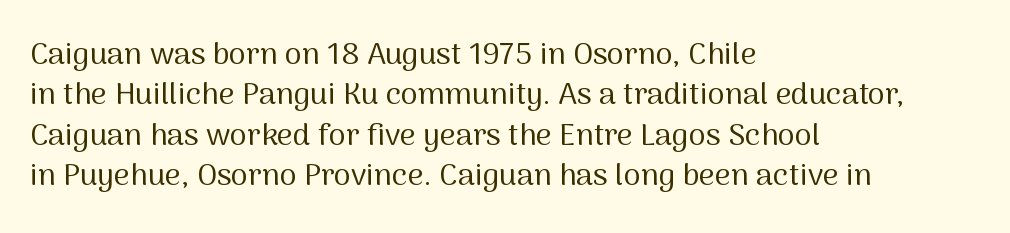
The image shows 31 px regular-weight sans-serif type, upright; set left-aligned, normal line spacing (1.3x), normal letter spacing, not underlined; medium stroke contrast and a medium x-height.
